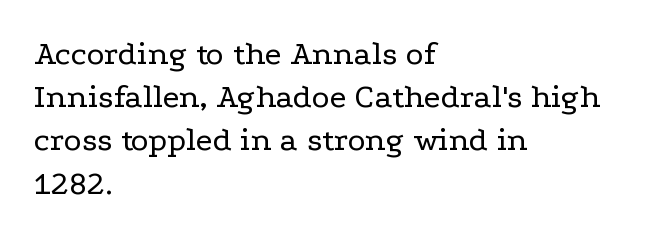
The image shows 34 px regular-weight, wide serif type, upright; set left-aligned, normal line spacing (1.27x), normal letter spacing, not underlined; low stroke contrast and a medium x-height.
